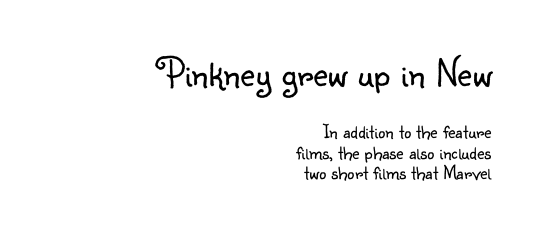
Q: Is the text bold? A: No.
Q: Is the text italic (slanted)? A: No, it is upright.
Q: Is the typeface a serif or a sans-serif typeface? A: Sans-serif.
Q: Is the text underlined? A: No.
Q: How is the paragraph aligned? A: Right-aligned.
Q: Is the spacing between letters normal or unusually wide? A: Normal.
Q: Is the spacing between lines tight, normal or loose? A: Tight.
Q: Which block of text is set in a larger size, the first (top) or the second (bottom)? A: The first (top) one.
Q: Width (condensed, normal, or wide)? A: Normal.
Q: Stroke contrast? A: Low.
Q: x-height? A: Small.
Q: Monospaced? A: No.
